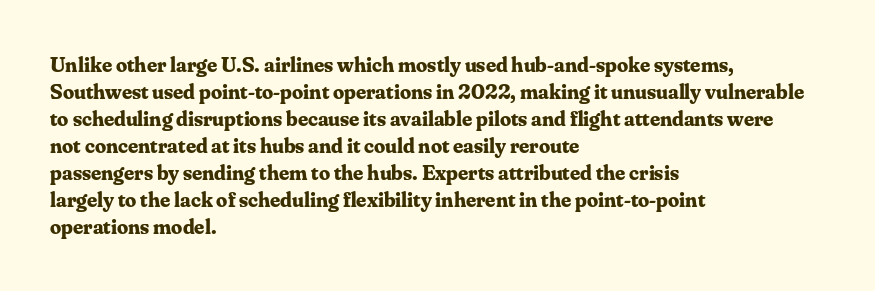
{"italic": "no", "bold": "yes", "underline": "no", "align": "left", "line_spacing_ratio": 1.23, "letter_spacing": "normal", "letter_spacing_em": 0.0, "glyph_px": 22}
